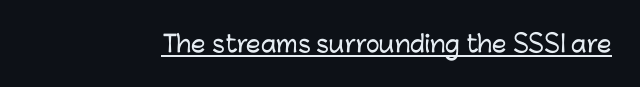
The image shows 23 px text type, upright; set normal letter spacing, underlined.
